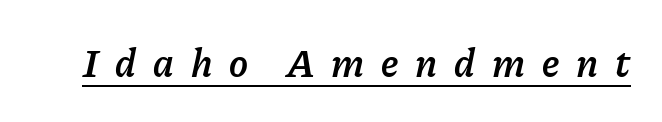
{"italic": "yes", "lean": "right", "slant_degrees": 11, "bold": "semi", "weight": "semibold", "width": "normal", "stroke_contrast": "low", "x_height": "medium", "monospaced": "no", "underline": "yes", "letter_spacing": "wide", "letter_spacing_em": 0.42, "glyph_px": 40}
